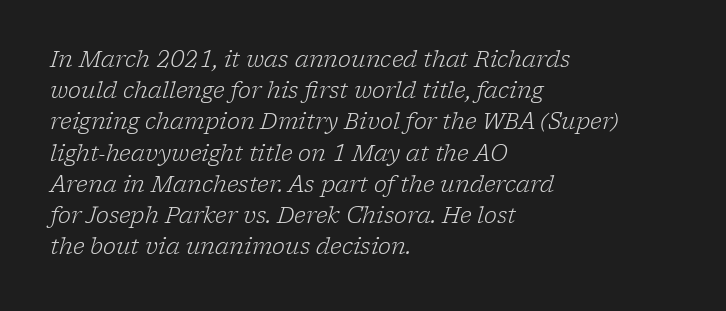
The image shows 22 px text type, italic (leaning right); set left-aligned, normal line spacing (1.42x), normal letter spacing, not underlined.
